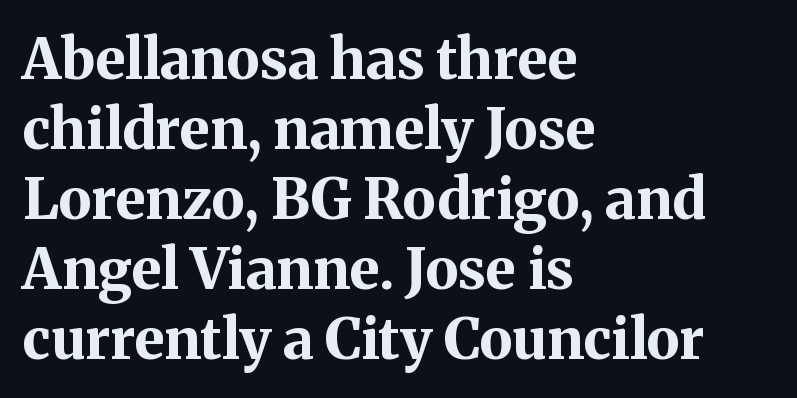
Q: Is the text bold? A: Yes.
Q: Is the text italic (slanted)? A: No, it is upright.
Q: Is the typeface a serif or a sans-serif typeface? A: Serif.
Q: Is the text underlined? A: No.
Q: How is the paragraph aligned? A: Left-aligned.
Q: Is the spacing between letters normal or unusually wide? A: Normal.
Q: Is the spacing between lines tight, normal or loose? A: Normal.
Q: Width (condensed, normal, or wide)? A: Normal.
Q: Stroke contrast? A: Medium.
Q: x-height? A: Medium.
Q: Monospaced? A: No.
